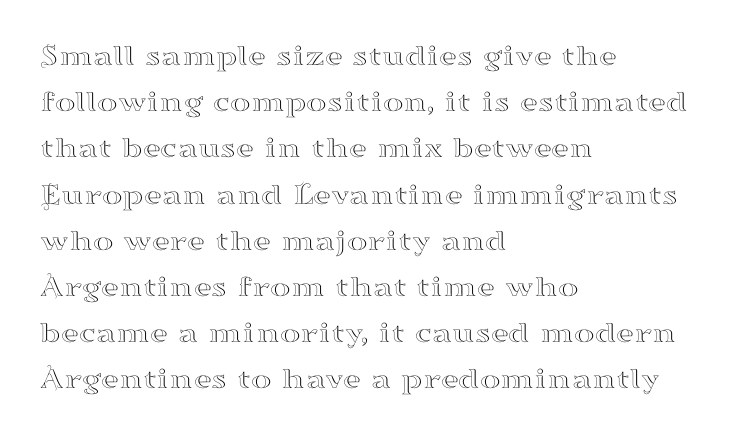
Q: Is the text italic (slanted)? A: No, it is upright.
Q: Is the typeface a serif or a sans-serif typeface? A: Serif.
Q: Is the text underlined? A: No.
Q: How is the paragraph aligned? A: Left-aligned.
Q: Is the spacing between letters normal or unusually wide? A: Normal.
Q: Is the spacing between lines tight, normal or loose? A: Normal.
Q: Width (condensed, normal, or wide)? A: Wide.
Q: Stroke contrast? A: High.
Q: x-height? A: Small.
Q: Monospaced? A: No.
